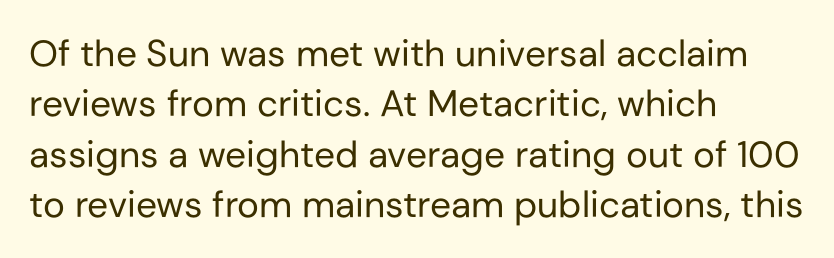
{"serif": "no", "italic": "no", "bold": "no", "weight": "regular", "width": "normal", "stroke_contrast": "low", "x_height": "medium", "monospaced": "no", "underline": "no", "align": "left", "line_spacing": "normal", "line_spacing_ratio": 1.36, "letter_spacing": "normal", "letter_spacing_em": 0.0, "glyph_px": 37}
